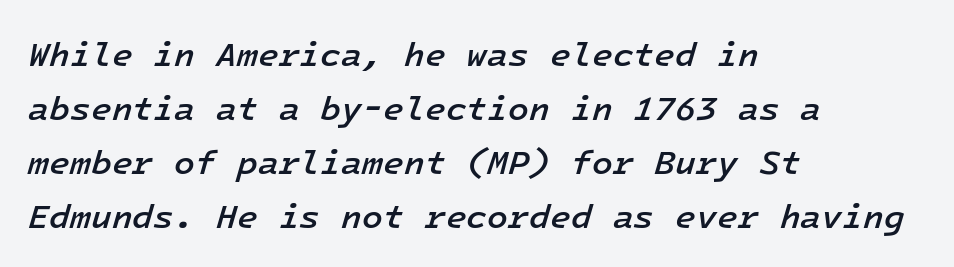
Q: Is the text bold? A: Semi-bold.
Q: Is the text italic (slanted)? A: Yes, it leans right by about 16 degrees.
Q: Is the text underlined? A: No.
Q: How is the paragraph aligned? A: Left-aligned.
Q: Is the spacing between letters normal or unusually wide? A: Normal.
Q: Is the spacing between lines tight, normal or loose? A: Normal.
Q: Width (condensed, normal, or wide)? A: Normal.
Q: Stroke contrast? A: Low.
Q: x-height? A: Medium.
Q: Monospaced? A: Yes.
